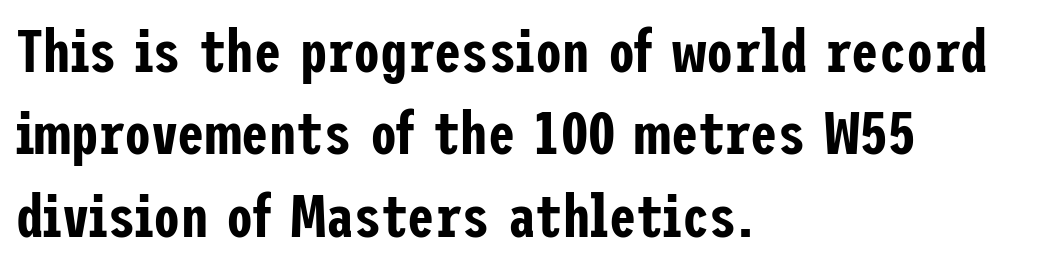
Bare-footed words on every line. The leading is moderate, giving the passage an even texture. This is sans-serif lettering, the kind often seen on screens and signage. You could call the tracking neutral — neither tight nor loose. Nope, not italic — everything's standing straight. The paragraph has a hard left edge and a soft right edge.
